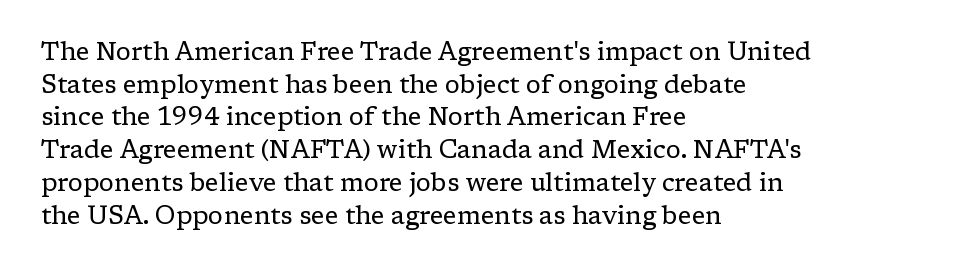
{"italic": "no", "bold": "no", "underline": "no", "align": "left", "line_spacing": "normal", "line_spacing_ratio": 1.31, "letter_spacing": "normal", "letter_spacing_em": 0.0, "glyph_px": 25}
